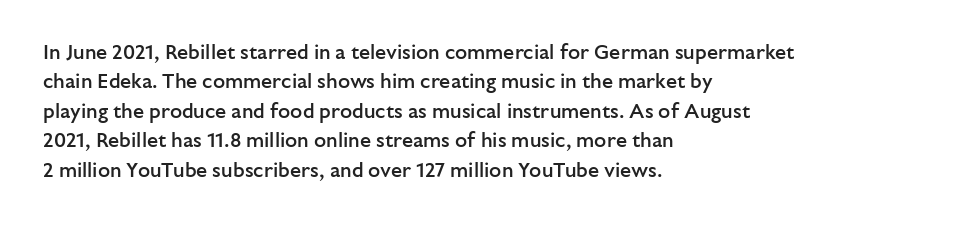
{"italic": "no", "bold": "semi", "underline": "no", "align": "left", "line_spacing": "normal", "line_spacing_ratio": 1.47, "letter_spacing": "normal", "letter_spacing_em": 0.0, "glyph_px": 20}
